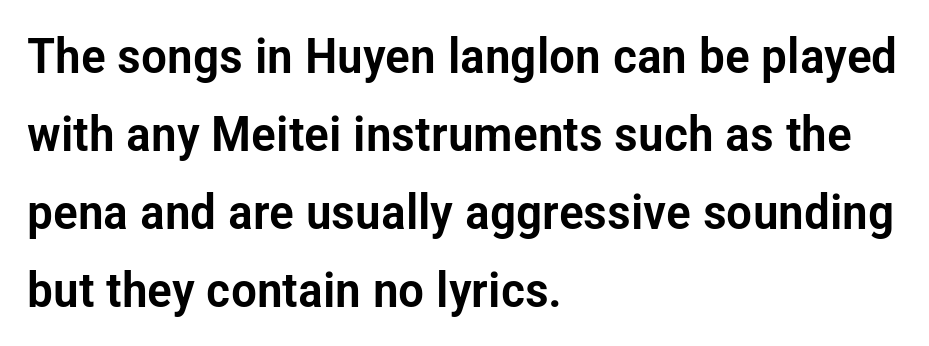
The passage shown has conventional tracking throughout. The font's upright variant was chosen for this text. The letters advance in unequal steps, a hallmark of proportional type. The leading is moderate, giving the passage an even texture. Short and long lines alike share a common starting point at left.
